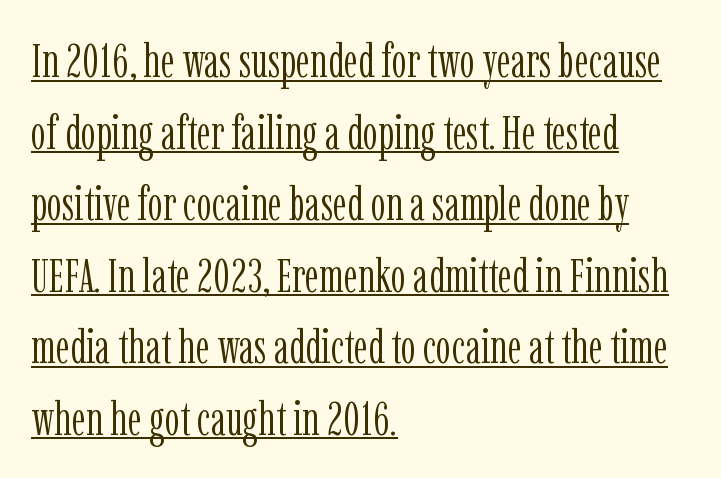
{"serif": "yes", "italic": "no", "bold": "no", "weight": "light", "width": "condensed", "stroke_contrast": "low", "x_height": "medium", "monospaced": "no", "underline": "yes", "align": "left", "line_spacing": "normal", "line_spacing_ratio": 1.49, "letter_spacing": "normal", "letter_spacing_em": 0.0, "glyph_px": 48}
